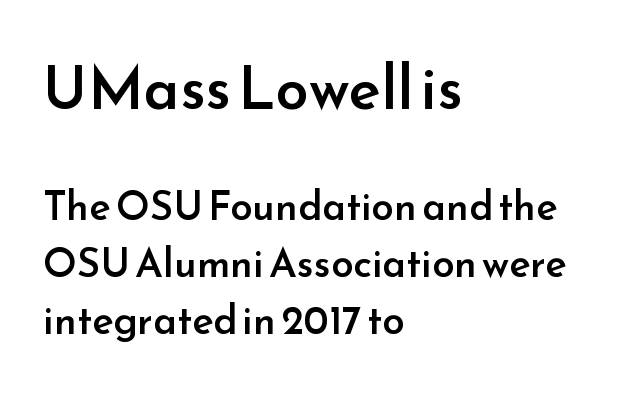
The face used here is a sans, in the tradition of grotesques and geometrics. This is roman type, the default non-slanted kind. The letters advance in unequal steps, a hallmark of proportional type. Check the space under the baseline: it is left empty. The lines are quadded left.
